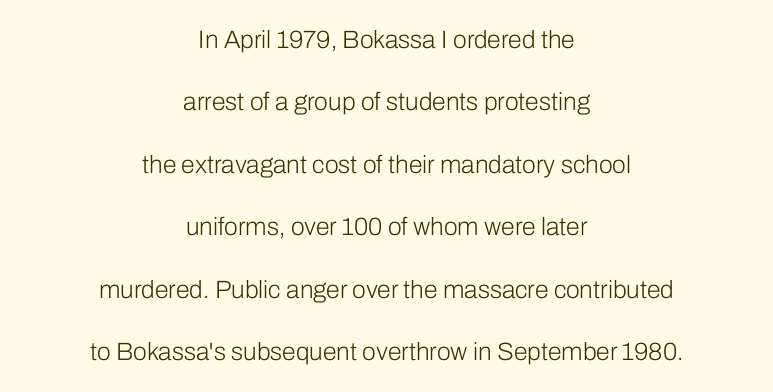
{"italic": "no", "bold": "no", "underline": "no", "align": "center", "line_spacing": "loose", "line_spacing_ratio": 2.5, "letter_spacing": "normal", "letter_spacing_em": 0.0, "glyph_px": 25}
